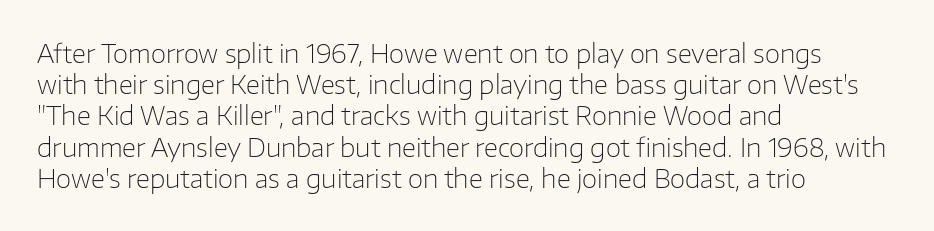
The image shows 25 px text type, upright; set left-aligned, normal line spacing (1.25x), normal letter spacing, not underlined.
